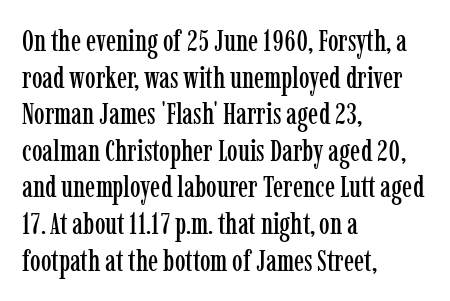
The image shows 30 px condensed serif type, upright; set left-aligned, line spacing 1.22x, normal letter spacing, not underlined; low stroke contrast and a medium x-height.
